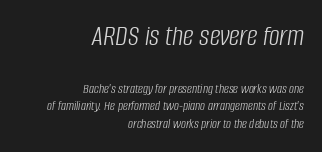
{"italic": "yes", "lean": "right", "slant_degrees": 8, "bold": "no", "weight": "light", "width": "condensed", "stroke_contrast": "low", "x_height": "large", "monospaced": "no", "underline": "no", "align": "right", "line_spacing": "normal", "line_spacing_ratio": 1.26, "letter_spacing": "normal", "letter_spacing_em": 0.0, "larger_block": "first", "size_ratio": 2.14, "glyph_px": 30}
